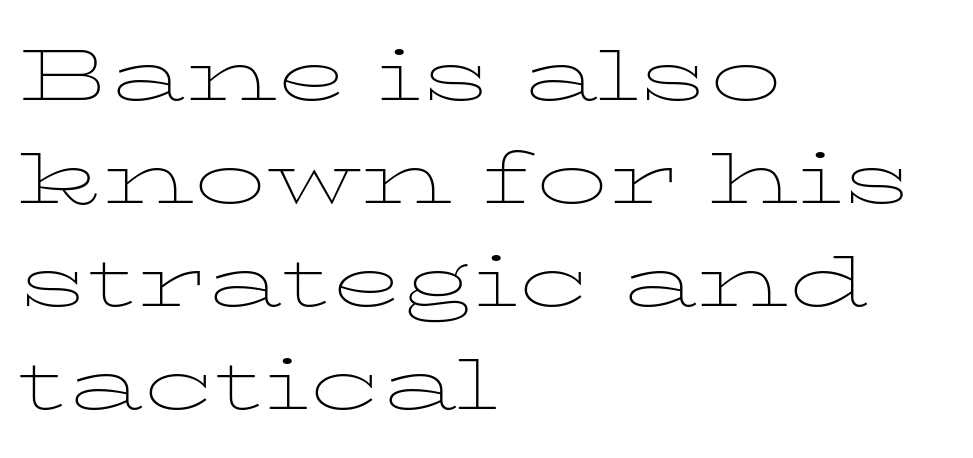
{"serif": "yes", "italic": "no", "bold": "no", "weight": "thin", "width": "wide", "stroke_contrast": "low", "x_height": "medium", "monospaced": "no", "underline": "no", "align": "left", "line_spacing": "normal", "line_spacing_ratio": 1.43, "letter_spacing": "normal", "letter_spacing_em": 0.0, "glyph_px": 72}
